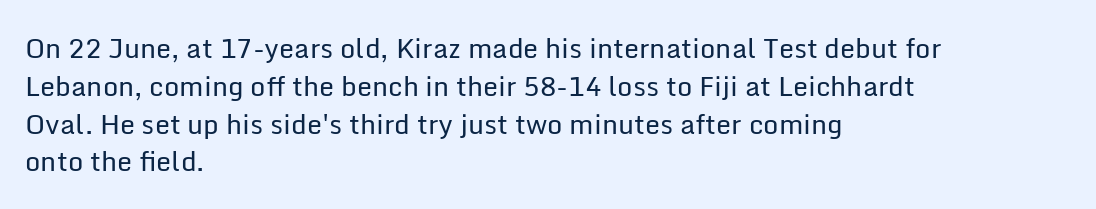
{"italic": "no", "bold": "no", "underline": "no", "align": "left", "line_spacing": "normal", "line_spacing_ratio": 1.4, "letter_spacing": "normal", "letter_spacing_em": 0.0, "glyph_px": 27}
